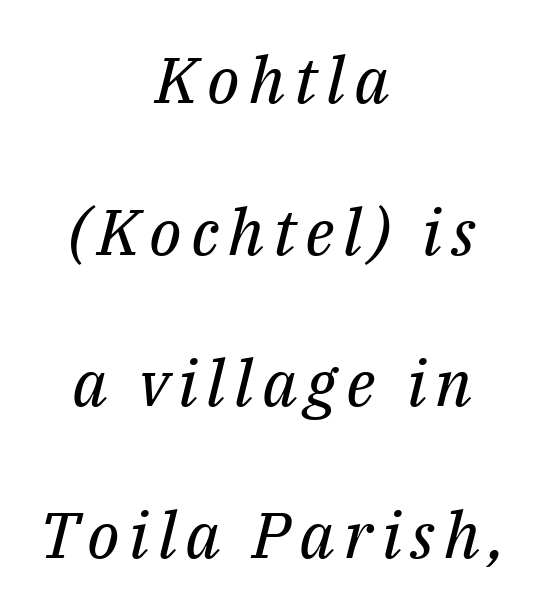
The letters advance in unequal steps, a hallmark of proportional type. A typesetter would label this face a serif. Letters have the restrained weight of plain body copy at most. Horizontal alignment here is central, giving a formal, balanced look. Regarding leading, the lines here are spaced well apart. Any mark beneath the type? The region is blank.
